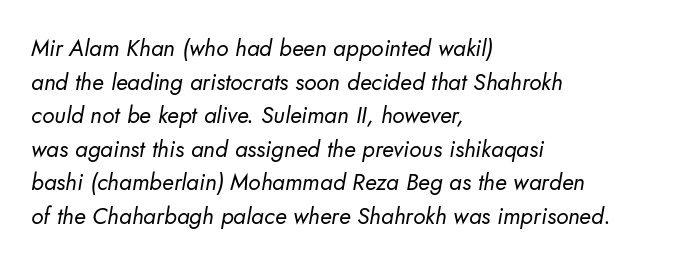
{"bold": "no", "underline": "no", "align": "left", "line_spacing": "normal", "line_spacing_ratio": 1.46, "letter_spacing": "normal", "letter_spacing_em": 0.0, "glyph_px": 23}
